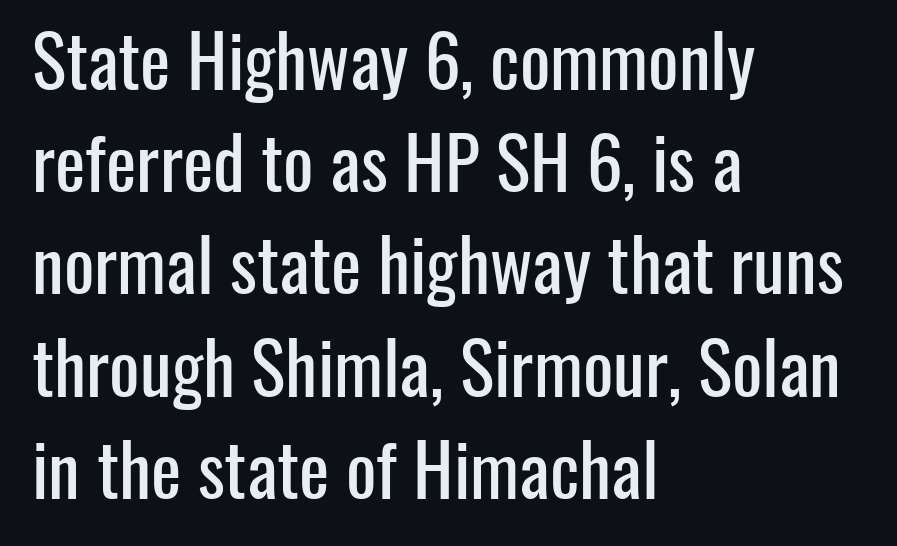
A typesetter would call this proportional, since set widths differ per character. In terms of leading, this rendering sits right in the middle. Tall strokes in this sample are plumb rather than angled. The tracking reads as untouched default to a designer's eye. Is this a sans? Yes — the strokes have no serifs.
